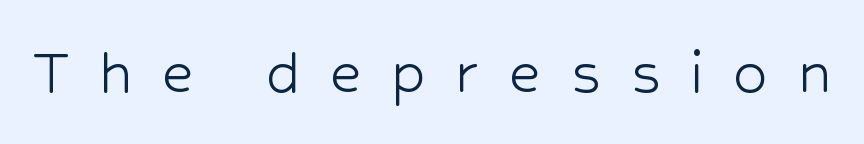
{"serif": "no", "italic": "no", "bold": "no", "weight": "light", "width": "normal", "stroke_contrast": "low", "x_height": "medium", "monospaced": "no", "underline": "no", "letter_spacing": "wide", "letter_spacing_em": 0.42, "glyph_px": 69}
